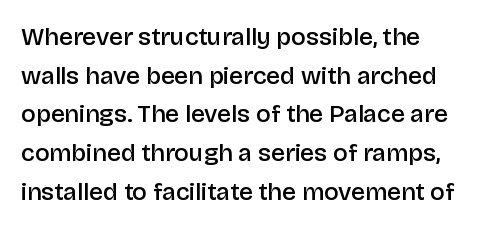
Q: Is the text bold? A: Semi-bold.
Q: Is the text italic (slanted)? A: No, it is upright.
Q: Is the text underlined? A: No.
Q: Is the spacing between letters normal or unusually wide? A: Normal.
Q: Is the spacing between lines tight, normal or loose? A: Normal.
